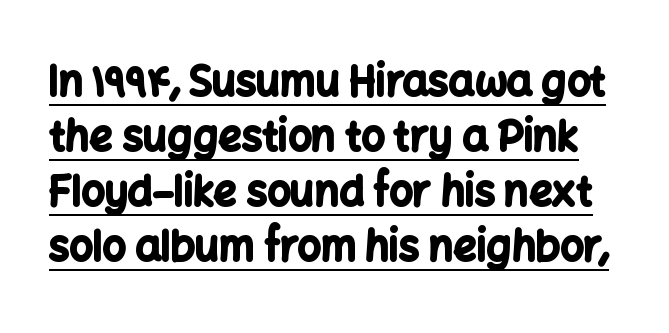
{"serif": "no", "italic": "no", "bold": "yes", "weight": "bold", "width": "normal", "stroke_contrast": "low", "x_height": "medium", "monospaced": "no", "underline": "yes", "line_spacing": "normal", "line_spacing_ratio": 1.34, "letter_spacing": "normal", "letter_spacing_em": 0.0, "glyph_px": 41}
